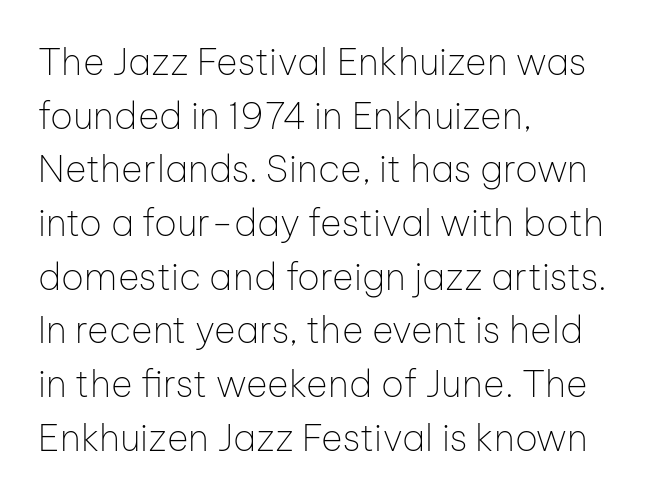
Ascenders rise straight up at ninety degrees. Short note: letters normally spaced. The rendering uses natural spacing where letterforms have individual widths. Descenders hang freely into open space.
